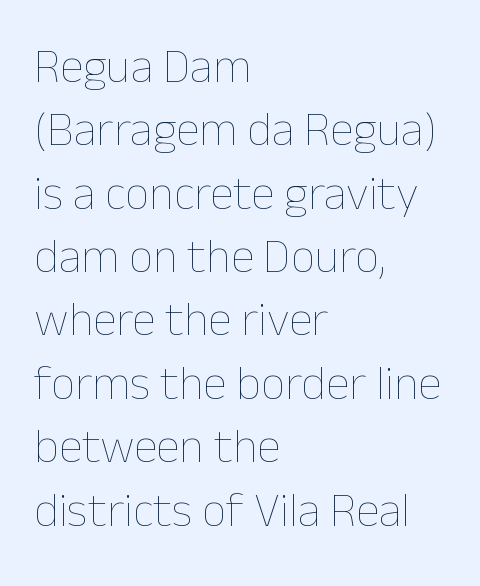
The image shows 48 px thin type, upright; set left-aligned, normal line spacing (1.32x), normal letter spacing, not underlined; low stroke contrast and a medium x-height.
